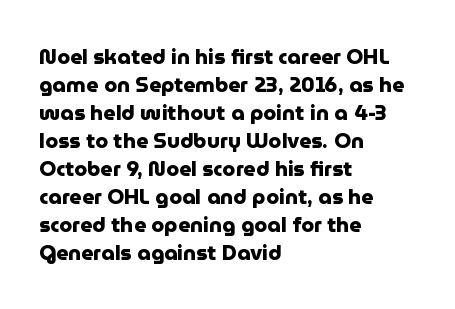
Q: Is the text bold? A: Yes.
Q: Is the text italic (slanted)? A: No, it is upright.
Q: Is the text underlined? A: No.
Q: How is the paragraph aligned? A: Left-aligned.
Q: Is the spacing between letters normal or unusually wide? A: Normal.
Q: Is the spacing between lines tight, normal or loose? A: Normal.
